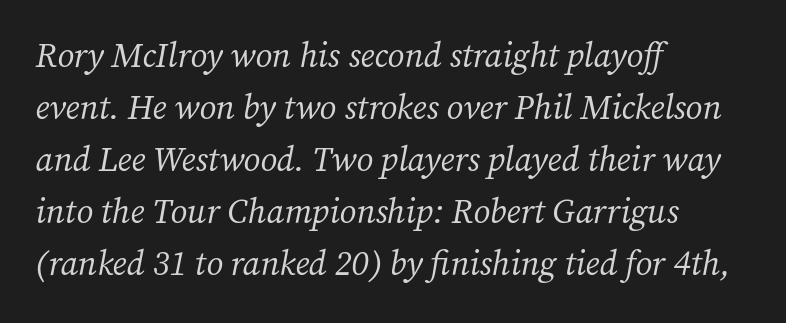
Alignment: flush left. A quiet, ordinary-to-light weight characterises the typeface. Looking at the ascenders, they clearly lean. The gap between lines stays unmarked. The rendering uses natural spacing where letterforms have individual widths.
